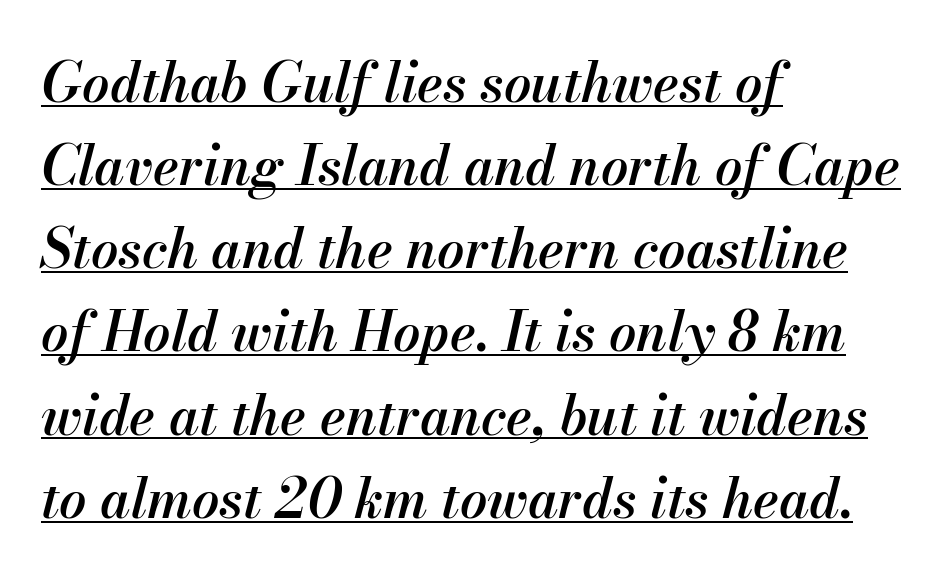
The image shows 54 px semibold type, italic (leaning right); set left-aligned, normal line spacing (1.54x), normal letter spacing, underlined; medium stroke contrast and a small x-height.
